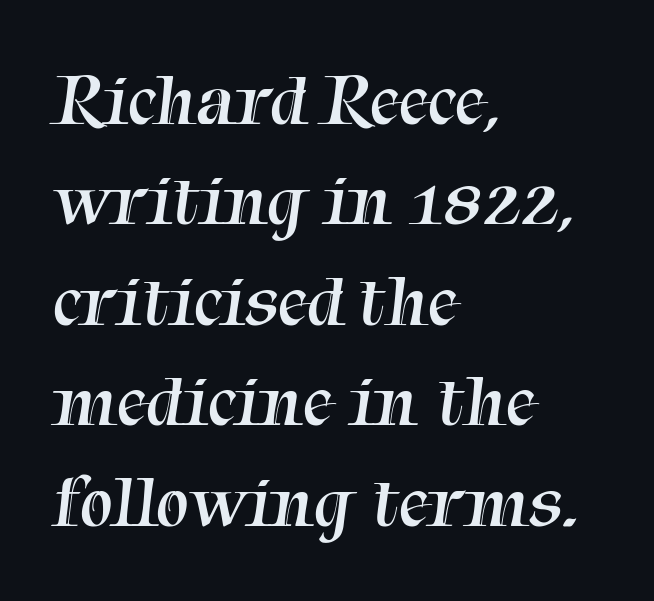
{"serif": "yes", "bold": "no", "weight": "regular", "width": "normal", "stroke_contrast": "medium", "x_height": "medium", "monospaced": "no", "underline": "no", "align": "left", "line_spacing": "normal", "line_spacing_ratio": 1.34, "letter_spacing": "normal", "letter_spacing_em": 0.0, "glyph_px": 75}
